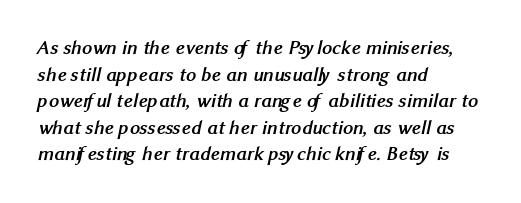
The image shows 20 px bold type; set left-aligned, normal line spacing (1.33x), normal letter spacing, not underlined.
